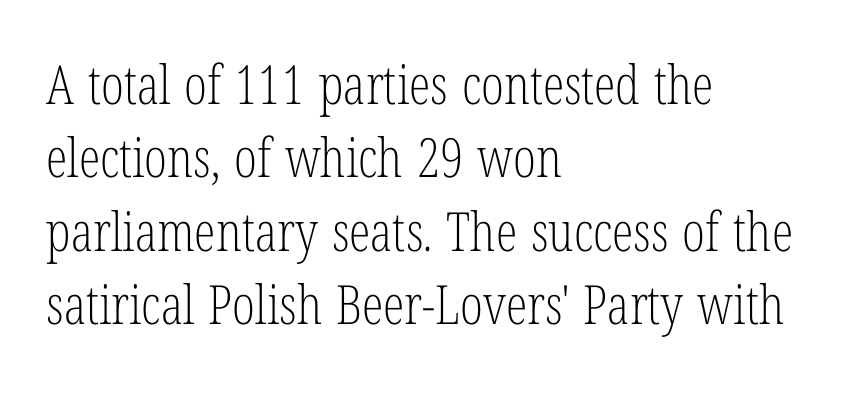
Q: Is the text bold? A: No.
Q: Is the text italic (slanted)? A: No, it is upright.
Q: Is the typeface a serif or a sans-serif typeface? A: Serif.
Q: Is the text underlined? A: No.
Q: How is the paragraph aligned? A: Left-aligned.
Q: Is the spacing between letters normal or unusually wide? A: Normal.
Q: Is the spacing between lines tight, normal or loose? A: Normal.
Q: Width (condensed, normal, or wide)? A: Condensed.
Q: Stroke contrast? A: Low.
Q: x-height? A: Medium.
Q: Monospaced? A: No.
